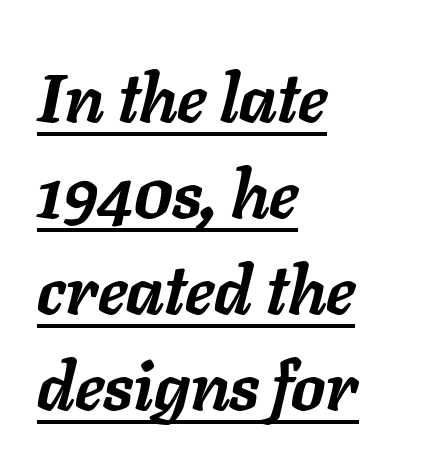
{"italic": "yes", "lean": "right", "slant_degrees": 11, "bold": "yes", "weight": "semibold", "width": "normal", "stroke_contrast": "low", "x_height": "medium", "monospaced": "no", "underline": "yes", "align": "left", "line_spacing": "normal", "line_spacing_ratio": 1.41, "letter_spacing": "normal", "letter_spacing_em": 0.0, "glyph_px": 68}
